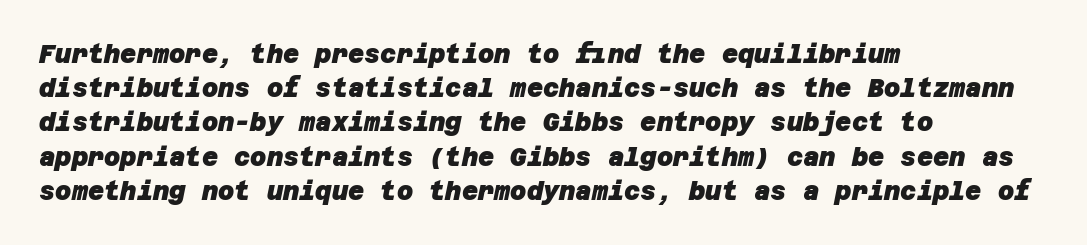
Q: Is the text bold? A: Yes.
Q: Is the text underlined? A: No.
Q: How is the paragraph aligned? A: Left-aligned.
Q: Is the spacing between letters normal or unusually wide? A: Normal.
Q: Is the spacing between lines tight, normal or loose? A: Normal.
